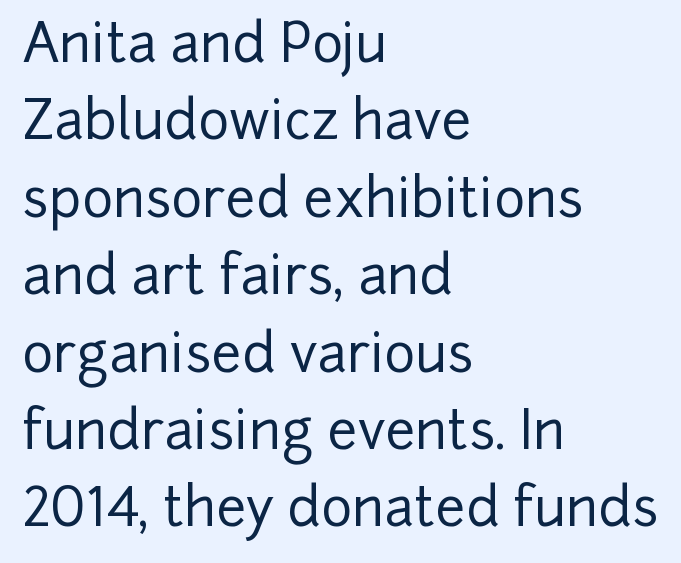
Q: Is the text italic (slanted)? A: No, it is upright.
Q: Is the typeface a serif or a sans-serif typeface? A: Sans-serif.
Q: Is the text underlined? A: No.
Q: How is the paragraph aligned? A: Left-aligned.
Q: Is the spacing between letters normal or unusually wide? A: Normal.
Q: Is the spacing between lines tight, normal or loose? A: Normal.
Q: Width (condensed, normal, or wide)? A: Normal.
Q: Stroke contrast? A: Low.
Q: x-height? A: Medium.
Q: Monospaced? A: No.
